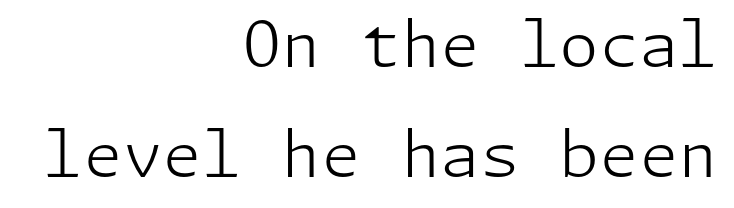
Here the glyphs are tracked normally, forming tight word shapes. The letters stand straight up with perfectly vertical stems. The passage shown is typeset with a sans-serif family. The lines are quadded right.
